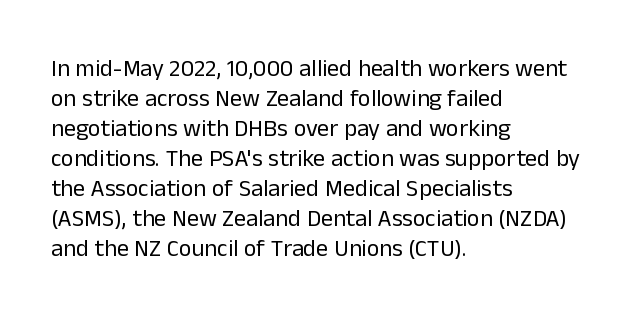
{"italic": "no", "bold": "no", "underline": "no", "align": "left", "line_spacing": "normal", "line_spacing_ratio": 1.25, "letter_spacing": "normal", "letter_spacing_em": 0.0, "glyph_px": 24}
